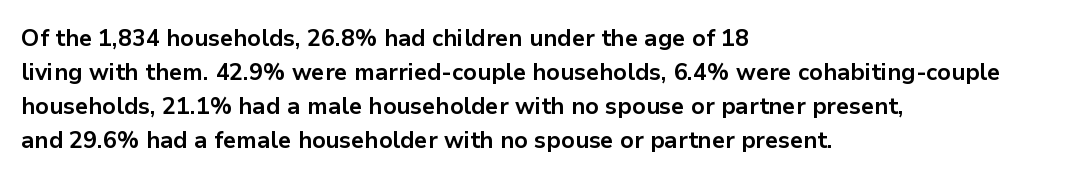
Check under the words: just untouched page. The lettering stays uniformly vertical, giving the passage a roman look. Does the weight exceed regular? Yes, all the way to bold. Leading: standard.
